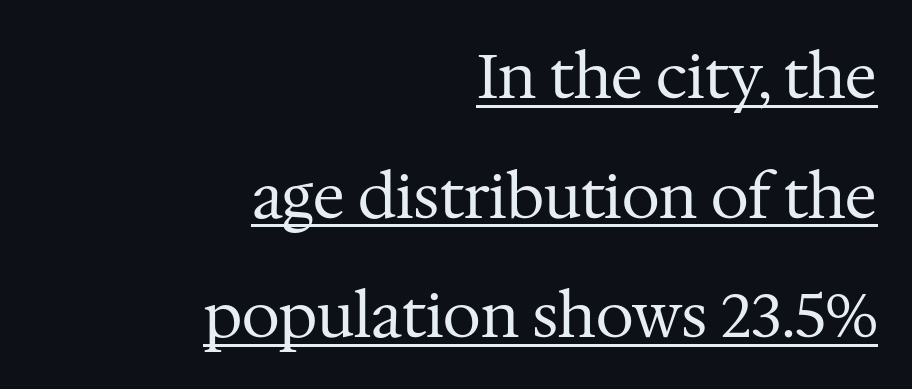
The image shows 61 px regular-weight serif type, upright; set right-aligned, loose line spacing (1.96x), normal letter spacing, underlined; medium stroke contrast and a medium x-height.
